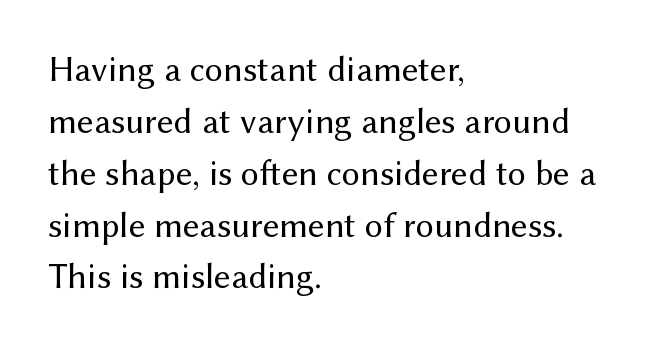
The image shows 36 px regular-weight sans-serif type, upright; set left-aligned, normal line spacing (1.44x), normal letter spacing, not underlined; medium stroke contrast and a medium x-height.
